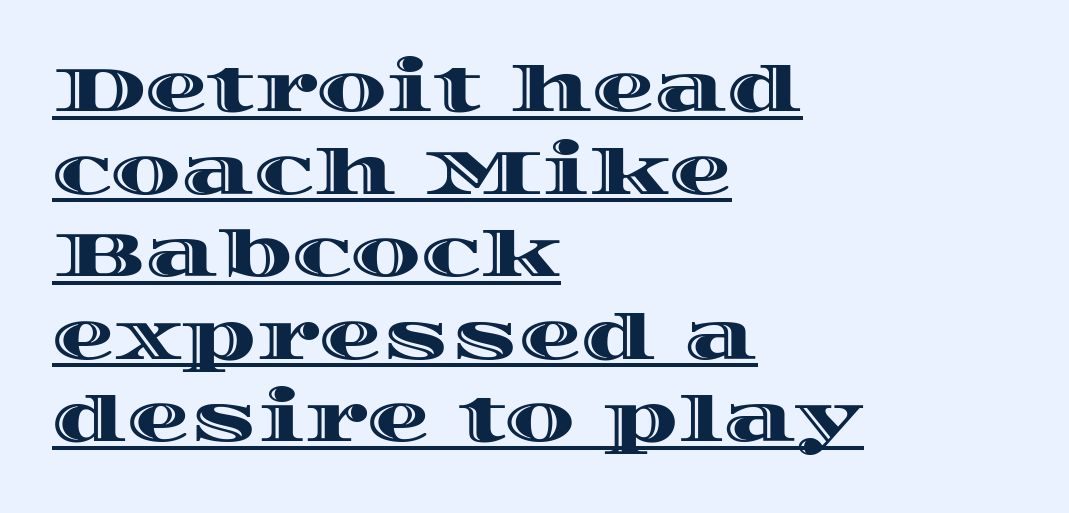
The image shows 63 px wide type, upright; set left-aligned, normal line spacing (1.31x), normal letter spacing, underlined; a large x-height.
